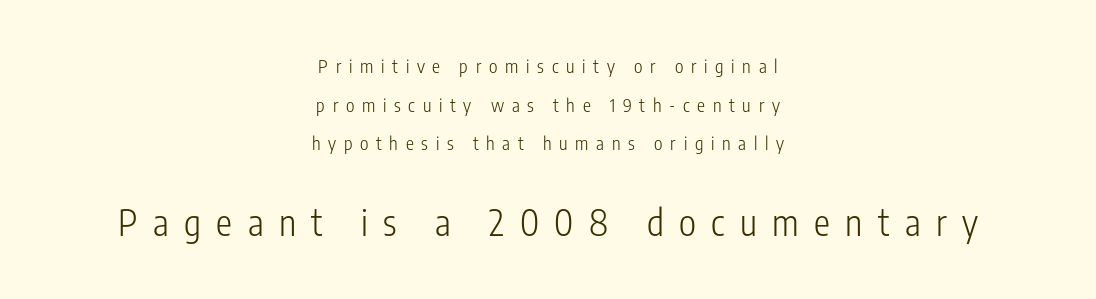
{"serif": "no", "italic": "no", "bold": "no", "weight": "light", "width": "condensed", "stroke_contrast": "low", "x_height": "medium", "monospaced": "no", "underline": "no", "align": "center", "line_spacing": "loose", "line_spacing_ratio": 2.14, "letter_spacing": "wide", "letter_spacing_em": 0.43, "larger_block": "second", "size_ratio": 2.0, "glyph_px": 36}
